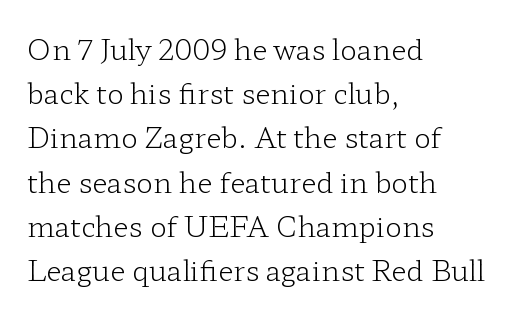
The image shows 28 px light, wide serif type, upright; set left-aligned, normal line spacing (1.58x), normal letter spacing, not underlined; low stroke contrast and a medium x-height.
